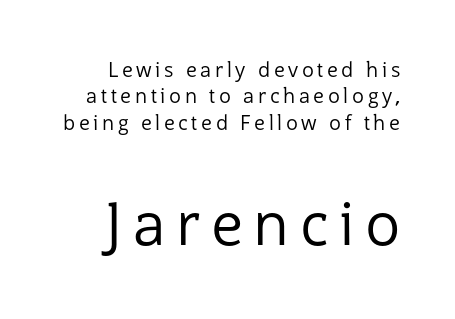
{"serif": "no", "italic": "no", "bold": "no", "weight": "regular", "width": "normal", "stroke_contrast": "low", "x_height": "medium", "monospaced": "no", "underline": "no", "line_spacing": "normal", "line_spacing_ratio": 1.32, "larger_block": "second", "size_ratio": 2.95, "glyph_px": 59}
